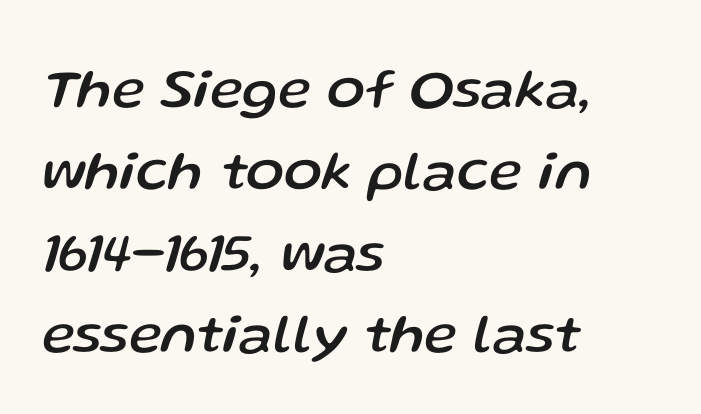
This rendering features lettering with no underline. Varying glyph widths throughout — classic text-font behaviour. The vertical gap from one line to the next is medium. Characters follow at the spacing the type designer built in.
